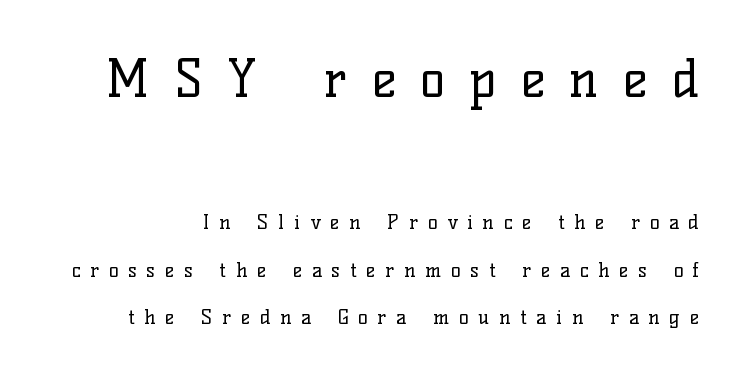
Q: Is the text bold? A: No.
Q: Is the text italic (slanted)? A: No, it is upright.
Q: Is the typeface a serif or a sans-serif typeface? A: Serif.
Q: Is the text underlined? A: No.
Q: Is the spacing between letters normal or unusually wide? A: Unusually wide.
Q: Is the spacing between lines tight, normal or loose? A: Loose.
Q: Which block of text is set in a larger size, the first (top) or the second (bottom)? A: The first (top) one.
Q: Width (condensed, normal, or wide)? A: Normal.
Q: Stroke contrast? A: Low.
Q: x-height? A: Medium.
Q: Monospaced? A: No.
